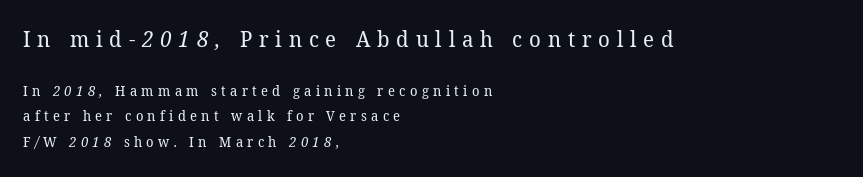
The strokes carry an ordinary text weight at most. Character size in the leading block exceeds that of the trailing block. Layout note: lines flush left. The gaps between neighbouring characters are conspicuously large.
